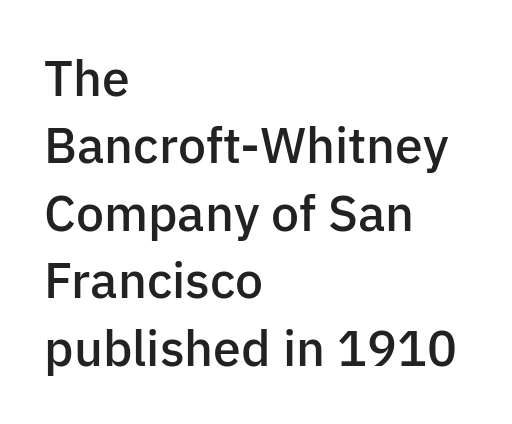
Q: Is the text bold? A: Semi-bold.
Q: Is the text italic (slanted)? A: No, it is upright.
Q: Is the typeface a serif or a sans-serif typeface? A: Sans-serif.
Q: Is the text underlined? A: No.
Q: How is the paragraph aligned? A: Left-aligned.
Q: Is the spacing between letters normal or unusually wide? A: Normal.
Q: Is the spacing between lines tight, normal or loose? A: Normal.
Q: Width (condensed, normal, or wide)? A: Normal.
Q: Stroke contrast? A: Low.
Q: x-height? A: Medium.
Q: Monospaced? A: No.
